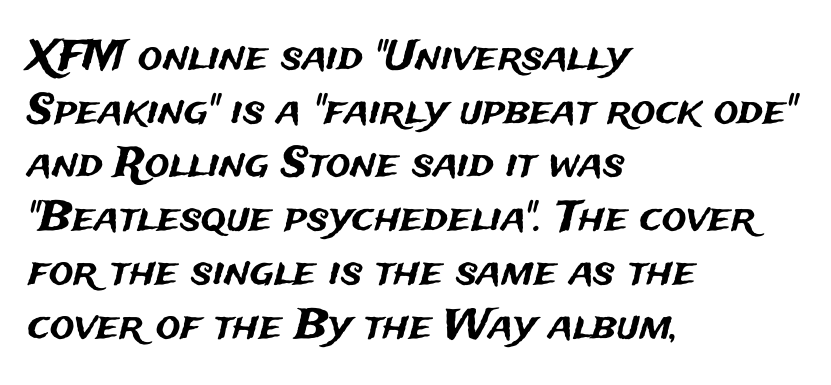
{"serif": "no", "width": "normal", "stroke_contrast": "medium", "x_height": "medium", "monospaced": "no", "underline": "no", "align": "left", "line_spacing": "normal", "line_spacing_ratio": 1.31, "letter_spacing": "normal", "letter_spacing_em": 0.0, "glyph_px": 41}
